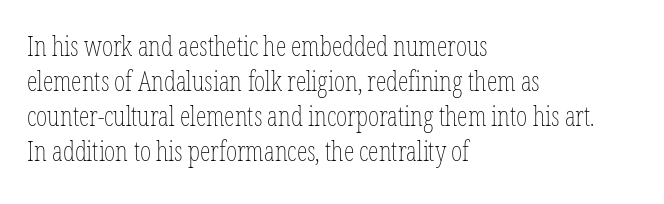
Style check: upright. Plain, unruled lines of type. The paragraph has a hard left edge and a soft right edge. This rendering leaves character spacing at its baseline value. A typesetter would call this leading conventional body-copy spacing. These glyphs show unthickened strokes, regular width or finer.
